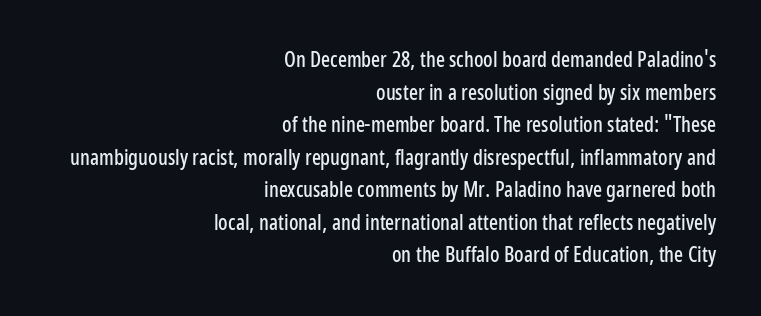
The image shows 21 px text type, upright; set right-aligned, normal line spacing (1.55x), normal letter spacing, not underlined.
